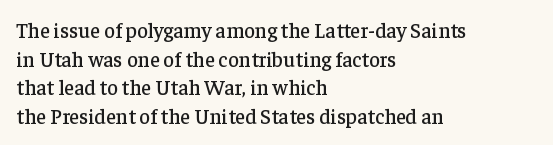
The image shows 21 px text type, upright; set left-aligned, normal line spacing (1.36x), normal letter spacing, not underlined.
